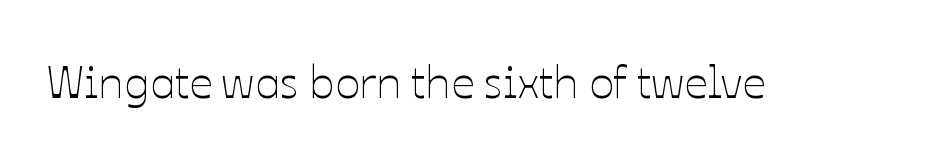
{"italic": "no", "bold": "no", "weight": "thin", "width": "normal", "stroke_contrast": "low", "x_height": "medium", "monospaced": "no", "underline": "no", "letter_spacing": "normal", "letter_spacing_em": 0.0, "glyph_px": 46}
